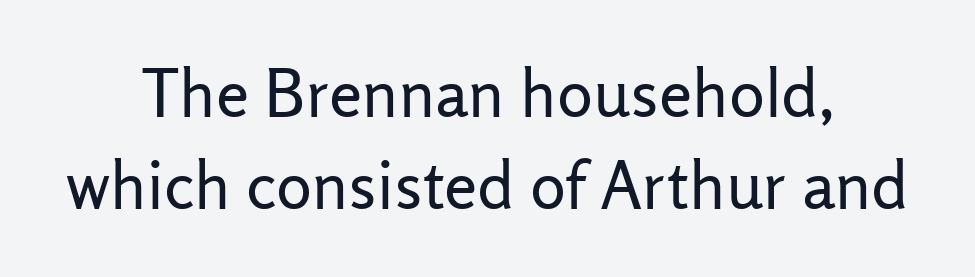
Honestly, the letter spacing is just normal — you wouldn't notice it. The leading is moderate, giving the passage an even texture. The font family rendered here belongs to the sans-serif group. Words float on clear page, feet unadorned. A typesetter would call this proportional, since set widths differ per character.
